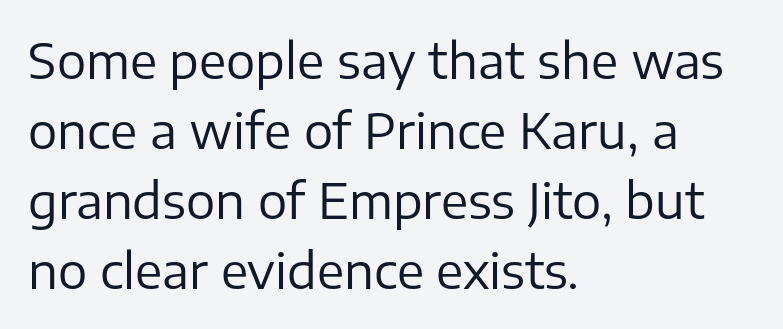
Q: Is the text bold? A: No.
Q: Is the text italic (slanted)? A: No, it is upright.
Q: Is the typeface a serif or a sans-serif typeface? A: Sans-serif.
Q: Is the text underlined? A: No.
Q: How is the paragraph aligned? A: Left-aligned.
Q: Is the spacing between letters normal or unusually wide? A: Normal.
Q: Is the spacing between lines tight, normal or loose? A: Normal.
Q: Width (condensed, normal, or wide)? A: Normal.
Q: Stroke contrast? A: Low.
Q: x-height? A: Medium.
Q: Monospaced? A: No.
